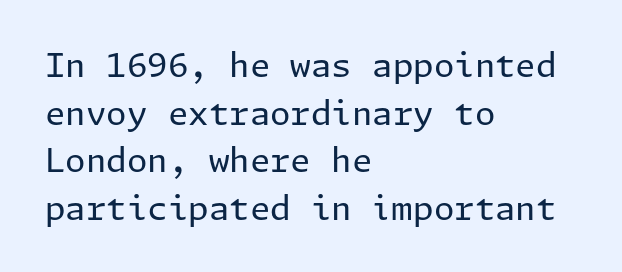
The image shows 33 px regular-weight sans-serif type, upright; set left-aligned, normal line spacing (1.44x), normal letter spacing, not underlined; low stroke contrast and a medium x-height.
